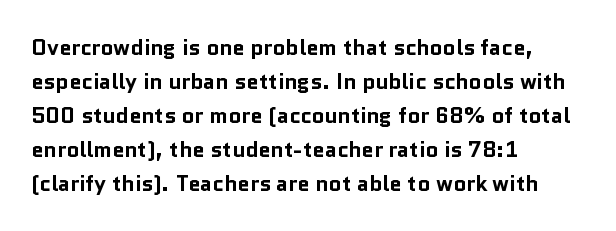
Q: Is the text bold? A: Yes.
Q: Is the text italic (slanted)? A: No, it is upright.
Q: Is the text underlined? A: No.
Q: How is the paragraph aligned? A: Left-aligned.
Q: Is the spacing between letters normal or unusually wide? A: Normal.
Q: Is the spacing between lines tight, normal or loose? A: Normal.
